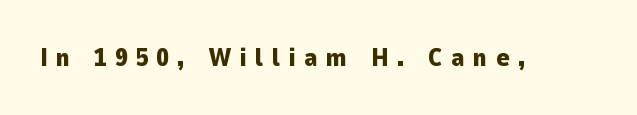
The specimen omits any rule beneath the text block's lines. Honestly, the letter spacing is so wide it's the main thing you notice. The letters stand upright; this is a roman face. Weight check: bold — yes, fully.
